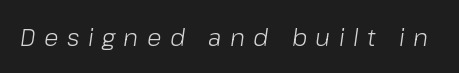
The image shows 24 px text type, italic (leaning right); set unusually wide letter spacing (+0.35 em), not underlined.
